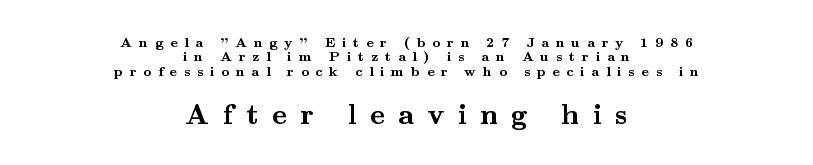
The image shows 28 px semibold, wide serif type, upright; set centered, tight line spacing (1.03x), unusually wide letter spacing (+0.48 em), not underlined; the second (bottom) block is 2.0x larger; medium stroke contrast and a small x-height.
